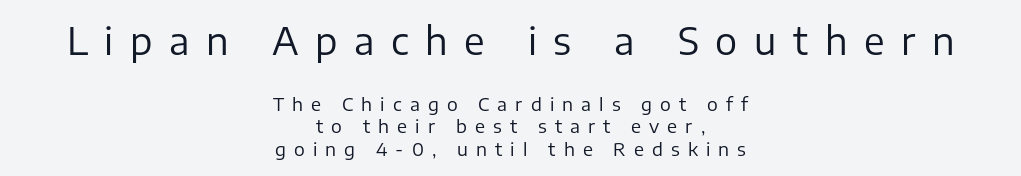
Q: Is the text bold? A: No.
Q: Is the text italic (slanted)? A: No, it is upright.
Q: Is the typeface a serif or a sans-serif typeface? A: Sans-serif.
Q: Is the text underlined? A: No.
Q: How is the paragraph aligned? A: Centered.
Q: Is the spacing between letters normal or unusually wide? A: Unusually wide.
Q: Is the spacing between lines tight, normal or loose? A: Normal.
Q: Which block of text is set in a larger size, the first (top) or the second (bottom)? A: The first (top) one.
Q: Width (condensed, normal, or wide)? A: Normal.
Q: Stroke contrast? A: Low.
Q: x-height? A: Medium.
Q: Monospaced? A: No.
